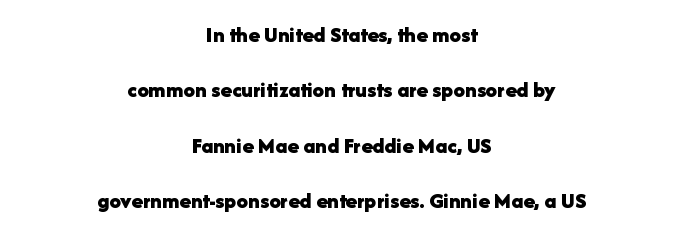
{"italic": "no", "bold": "yes", "underline": "no", "align": "center", "line_spacing": "loose", "line_spacing_ratio": 2.41, "letter_spacing": "normal", "letter_spacing_em": 0.0, "glyph_px": 23}
